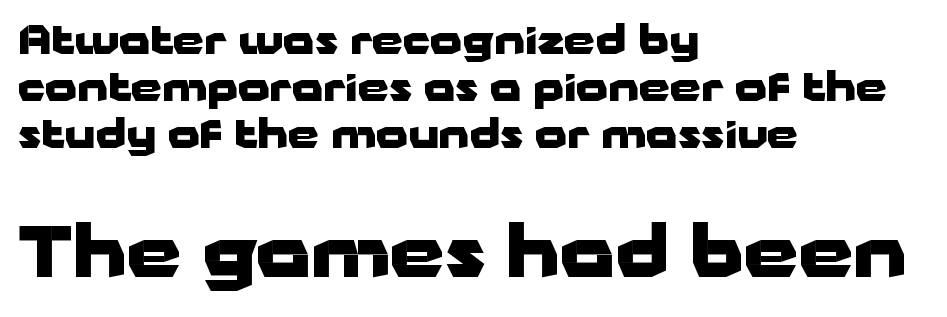
{"serif": "no", "italic": "no", "bold": "yes", "weight": "heavy", "width": "wide", "stroke_contrast": "low", "x_height": "medium", "monospaced": "no", "underline": "no", "align": "left", "line_spacing_ratio": 1.17, "letter_spacing": "normal", "letter_spacing_em": 0.0, "larger_block": "second", "size_ratio": 1.75, "glyph_px": 70}
